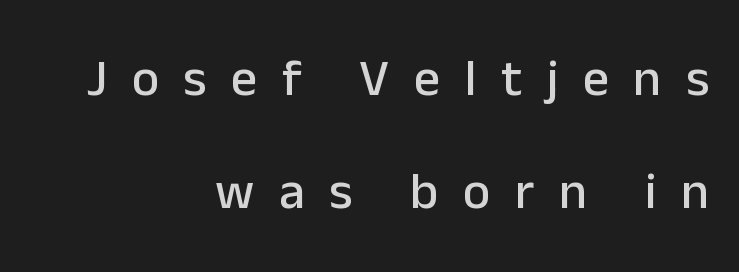
{"serif": "no", "italic": "no", "width": "normal", "stroke_contrast": "low", "x_height": "medium", "monospaced": "no", "underline": "no", "align": "right", "line_spacing": "loose", "line_spacing_ratio": 2.18, "letter_spacing": "wide", "letter_spacing_em": 0.47, "glyph_px": 52}
